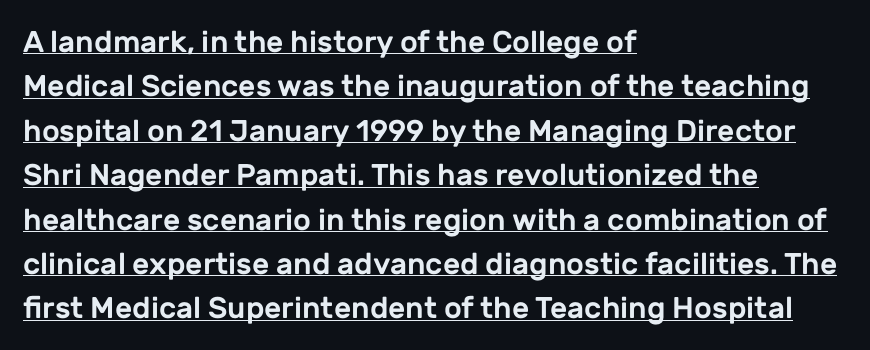
The tracking reads as untouched default to a designer's eye. Is there much room between lines? A standard amount, neither cramped nor airy. The letters advance in unequal steps, a hallmark of proportional type. Do the letters lean? They stand straight. Examine the stroke ends and you'll find no serifs.
